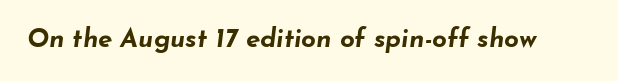
Compared with ordinary roman type, these characters are visibly tilted. The passage shown has conventional tracking throughout. The characters look thick and weighty, a clear bold. The gap between lines stays unmarked.
